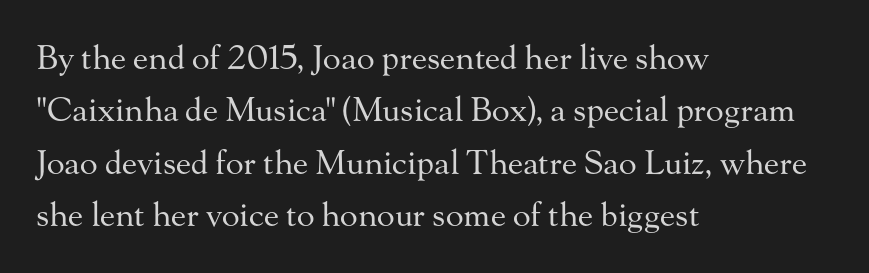
{"serif": "yes", "italic": "no", "bold": "no", "weight": "regular", "width": "normal", "stroke_contrast": "medium", "x_height": "small", "monospaced": "no", "underline": "no", "align": "left", "line_spacing": "normal", "line_spacing_ratio": 1.59, "letter_spacing": "normal", "letter_spacing_em": 0.0, "glyph_px": 33}
